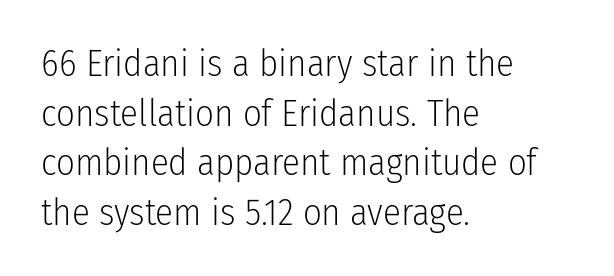
{"serif": "no", "italic": "no", "bold": "no", "weight": "light", "width": "condensed", "stroke_contrast": "low", "x_height": "medium", "monospaced": "no", "underline": "no", "align": "left", "line_spacing": "normal", "line_spacing_ratio": 1.34, "letter_spacing": "normal", "letter_spacing_em": 0.0, "glyph_px": 37}
